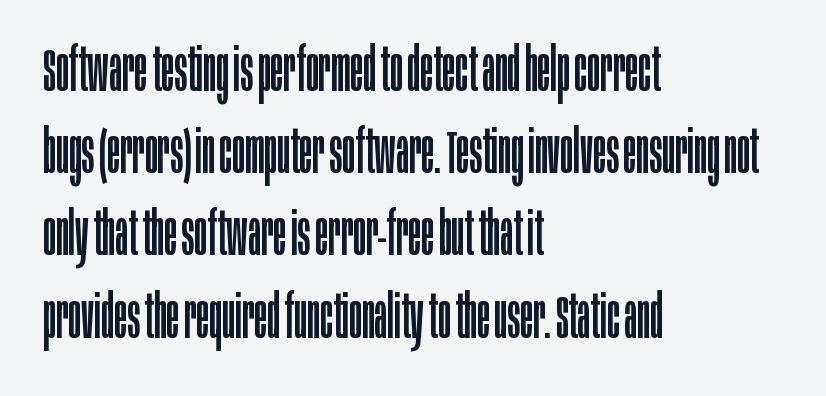
The image shows 60 px regular-weight, condensed sans-serif type, upright; set left-aligned, normal line spacing (1.37x), normal letter spacing, not underlined; low stroke contrast and a large x-height.
